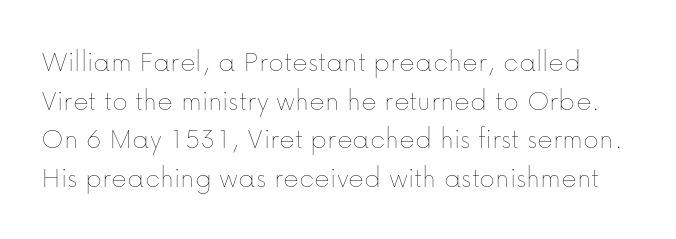
The image shows 30 px thin type, upright; set normal line spacing (1.29x), normal letter spacing, not underlined; low stroke contrast and a medium x-height.
